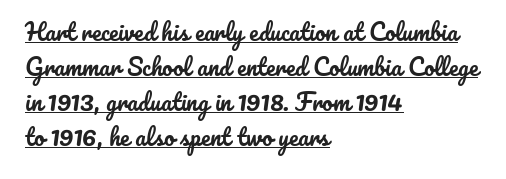
Q: Is the text italic (slanted)? A: Yes.
Q: Is the text underlined? A: Yes.
Q: How is the paragraph aligned? A: Left-aligned.
Q: Is the spacing between letters normal or unusually wide? A: Normal.
Q: Is the spacing between lines tight, normal or loose? A: Normal.
